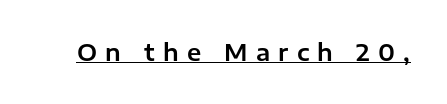
The lettering stays uniformly vertical, giving the passage a roman look. The face used here appears with an underline applied. Letter spacing: wide.
